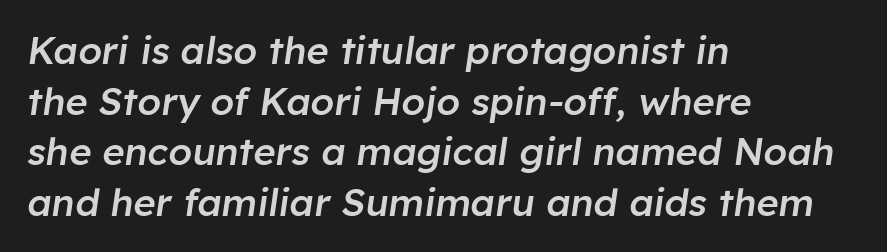
Tall strokes in this sample are angled rather than plumb. This block has exactly the height ordinary leading produces. Words float on clear page, feet unadorned. Compared with a centered layout, this one pins lines to the left instead. Standard letterfit; no display-style spreading of the glyphs.
